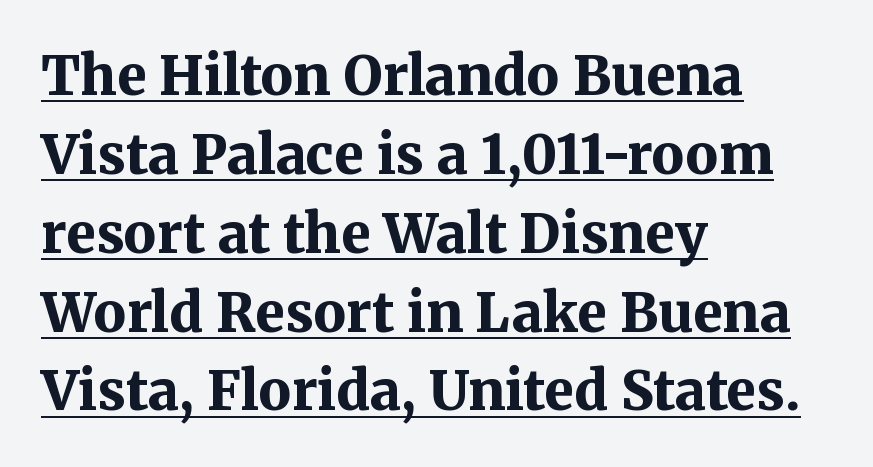
{"serif": "yes", "italic": "no", "bold": "yes", "weight": "bold", "width": "normal", "stroke_contrast": "medium", "x_height": "medium", "monospaced": "no", "underline": "yes", "align": "left", "line_spacing": "normal", "line_spacing_ratio": 1.46, "letter_spacing": "normal", "letter_spacing_em": 0.0, "glyph_px": 54}
